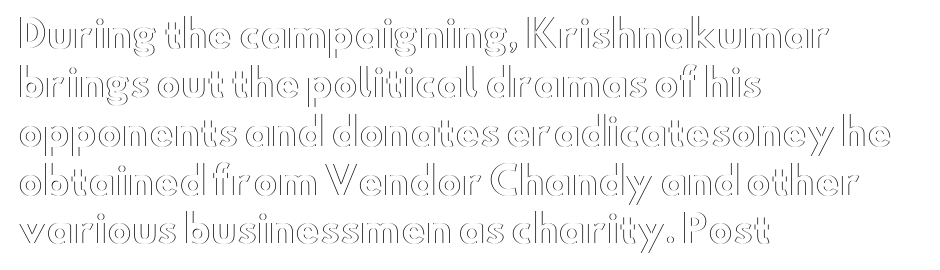
{"italic": "no", "width": "wide", "x_height": "small", "monospaced": "no", "underline": "no", "align": "left", "line_spacing": "normal", "line_spacing_ratio": 1.32, "letter_spacing": "normal", "letter_spacing_em": 0.0, "glyph_px": 37}
